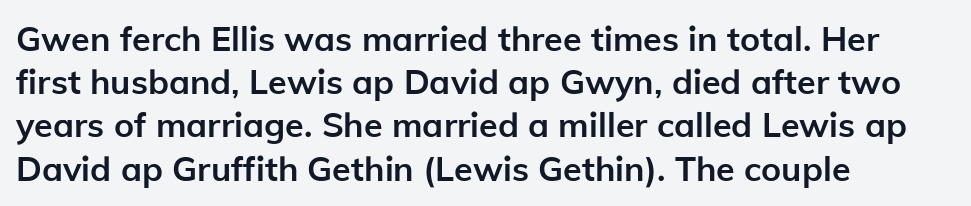
{"serif": "no", "italic": "no", "bold": "yes", "weight": "semibold", "width": "normal", "stroke_contrast": "low", "x_height": "medium", "monospaced": "no", "underline": "no", "align": "left", "line_spacing": "normal", "line_spacing_ratio": 1.27, "letter_spacing": "normal", "letter_spacing_em": 0.0, "glyph_px": 34}
